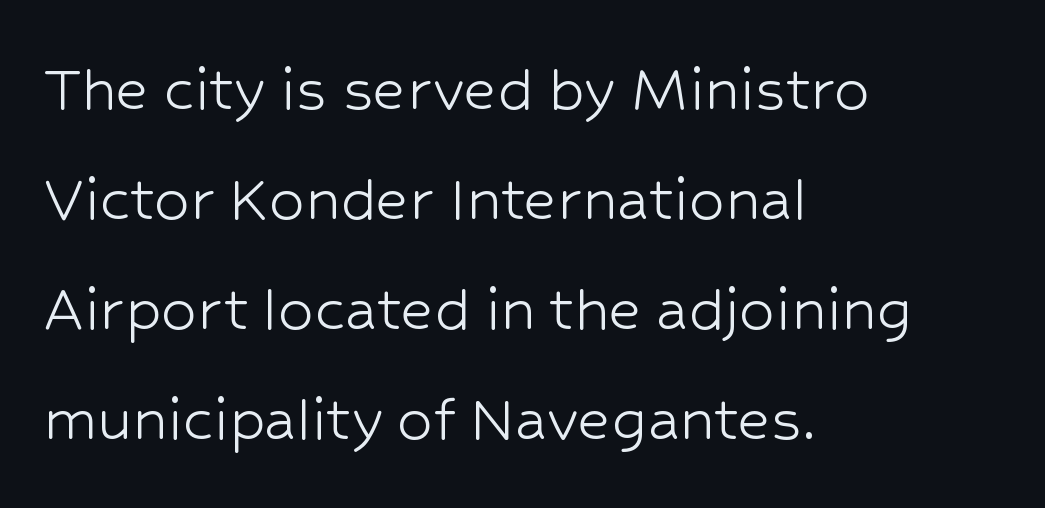
Q: Is the text bold? A: No.
Q: Is the text italic (slanted)? A: No, it is upright.
Q: Is the typeface a serif or a sans-serif typeface? A: Sans-serif.
Q: Is the text underlined? A: No.
Q: How is the paragraph aligned? A: Left-aligned.
Q: Is the spacing between letters normal or unusually wide? A: Normal.
Q: Is the spacing between lines tight, normal or loose? A: Normal.
Q: Width (condensed, normal, or wide)? A: Normal.
Q: Stroke contrast? A: Low.
Q: x-height? A: Medium.
Q: Monospaced? A: No.
